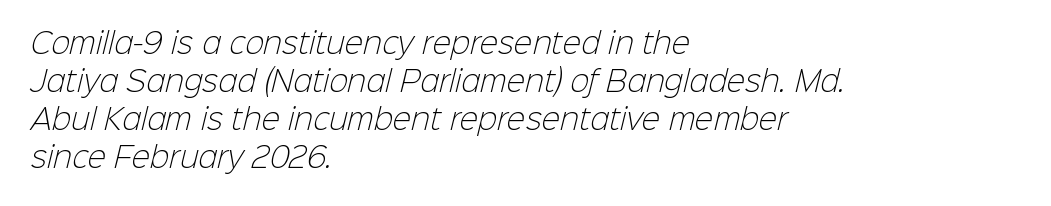
Here the glyphs are tracked normally, forming tight word shapes. Check where the strokes stop: nothing finishes them off — pure sans. The baseline area is clear. The passage shown is typed in a proportional face where columns would drift. Weight: not bold — regular or lighter.
